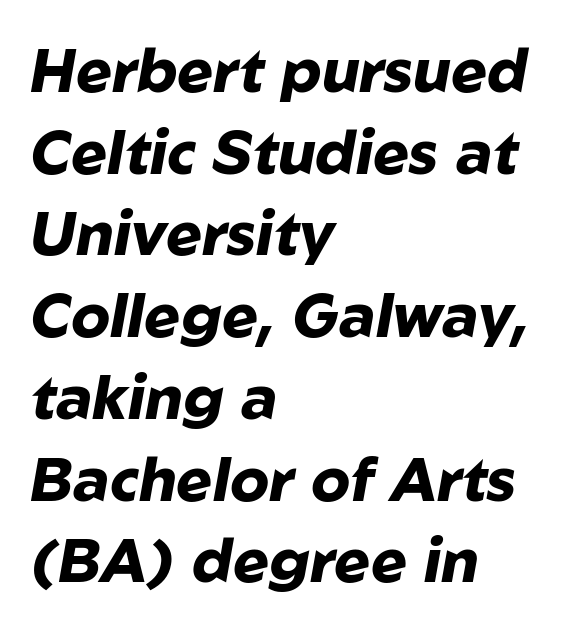
The image shows 61 px heavy type, italic (leaning right); set left-aligned, normal line spacing (1.34x), normal letter spacing, not underlined; low stroke contrast and a medium x-height.
